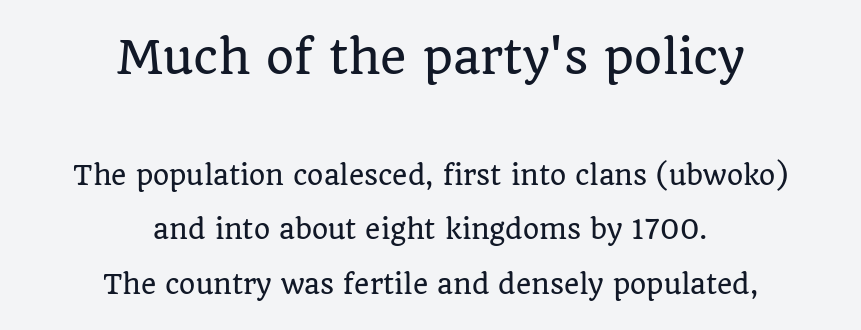
Q: Is the text italic (slanted)? A: No, it is upright.
Q: Is the typeface a serif or a sans-serif typeface? A: Serif.
Q: Is the text underlined? A: No.
Q: How is the paragraph aligned? A: Centered.
Q: Is the spacing between letters normal or unusually wide? A: Normal.
Q: Is the spacing between lines tight, normal or loose? A: Loose.
Q: Which block of text is set in a larger size, the first (top) or the second (bottom)? A: The first (top) one.
Q: Width (condensed, normal, or wide)? A: Normal.
Q: Stroke contrast? A: Low.
Q: x-height? A: Large.
Q: Monospaced? A: No.
